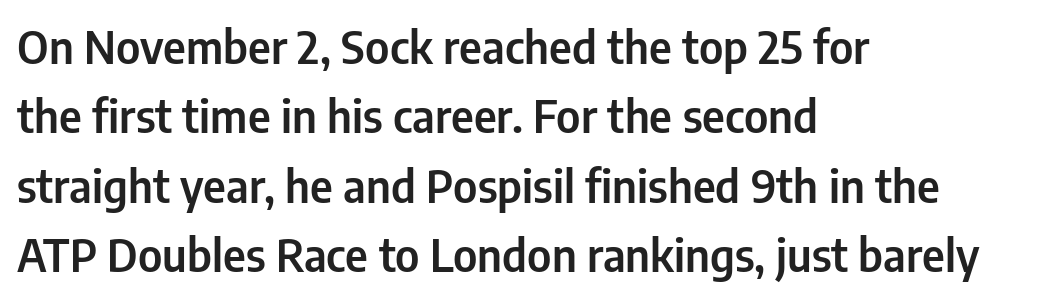
{"serif": "no", "italic": "no", "width": "condensed", "stroke_contrast": "low", "x_height": "medium", "monospaced": "no", "underline": "no", "align": "left", "line_spacing": "normal", "line_spacing_ratio": 1.54, "letter_spacing": "normal", "letter_spacing_em": 0.0, "glyph_px": 45}
